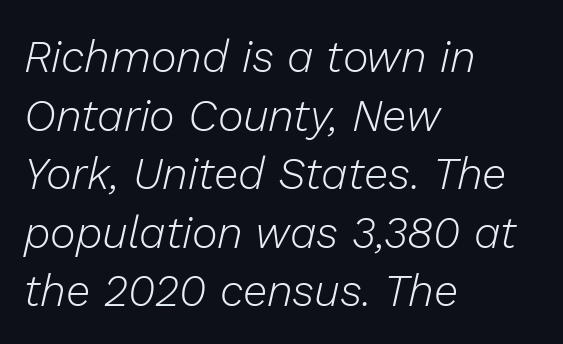
The image shows 44 px light type, italic (leaning right); set left-aligned, normal line spacing (1.33x), normal letter spacing, not underlined; low stroke contrast and a medium x-height.
